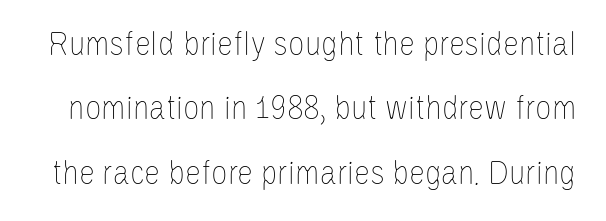
{"italic": "no", "bold": "no", "weight": "thin", "width": "condensed", "stroke_contrast": "low", "x_height": "large", "monospaced": "no", "underline": "no", "line_spacing_ratio": 1.79, "letter_spacing": "normal", "letter_spacing_em": 0.0, "glyph_px": 36}
